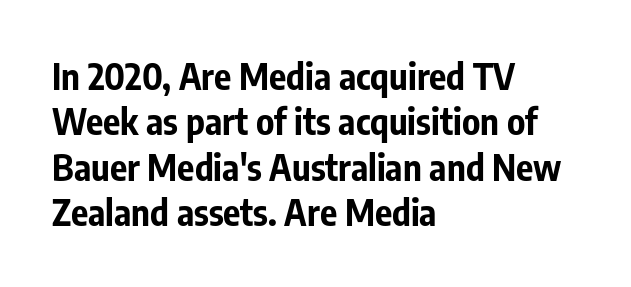
The image shows 36 px bold, condensed sans-serif type, upright; set left-aligned, normal line spacing (1.26x), normal letter spacing, not underlined; low stroke contrast and a medium x-height.
